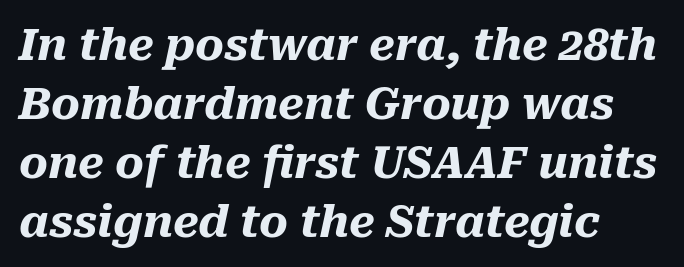
Q: Is the text bold? A: Yes.
Q: Is the text italic (slanted)? A: Yes, it leans right by about 10 degrees.
Q: Is the text underlined? A: No.
Q: How is the paragraph aligned? A: Left-aligned.
Q: Is the spacing between letters normal or unusually wide? A: Normal.
Q: Is the spacing between lines tight, normal or loose? A: Normal.
Q: Width (condensed, normal, or wide)? A: Normal.
Q: Stroke contrast? A: Medium.
Q: x-height? A: Medium.
Q: Monospaced? A: No.
